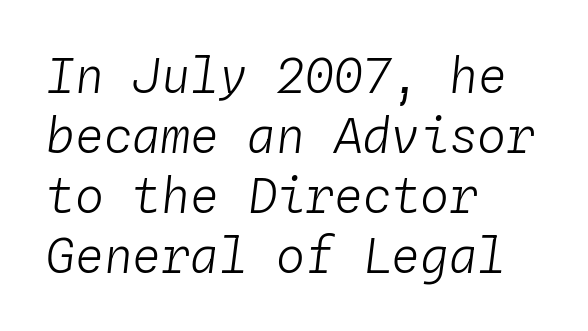
Looks like terminal output: every glyph gets an equal slot. The gaps between neighbouring characters are ordinary and unremarkable. Rows of type keep a routine distance in the vertical direction. The words here are not underlined. If you drew a ruler down the left edge, every line would touch it. An italicized treatment has been applied to the whole sample.
